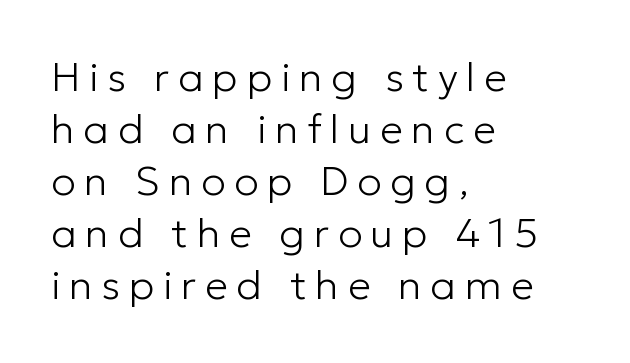
Q: Is the text bold? A: No.
Q: Is the text italic (slanted)? A: No, it is upright.
Q: Is the typeface a serif or a sans-serif typeface? A: Sans-serif.
Q: Is the text underlined? A: No.
Q: How is the paragraph aligned? A: Left-aligned.
Q: Is the spacing between letters normal or unusually wide? A: Unusually wide.
Q: Is the spacing between lines tight, normal or loose? A: Normal.
Q: Width (condensed, normal, or wide)? A: Normal.
Q: Stroke contrast? A: Low.
Q: x-height? A: Medium.
Q: Monospaced? A: No.
